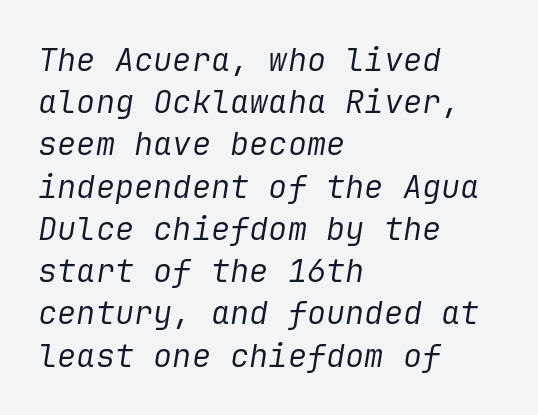
The image shows 32 px regular-weight type, italic (leaning right); set left-aligned, normal line spacing (1.32x), normal letter spacing, not underlined; low stroke contrast and a medium x-height.
